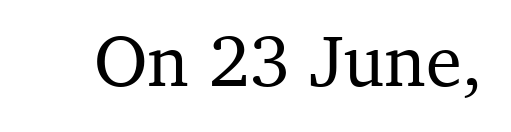
{"serif": "yes", "italic": "no", "width": "normal", "stroke_contrast": "medium", "x_height": "medium", "monospaced": "no", "underline": "no", "letter_spacing": "normal", "letter_spacing_em": 0.0, "glyph_px": 73}
